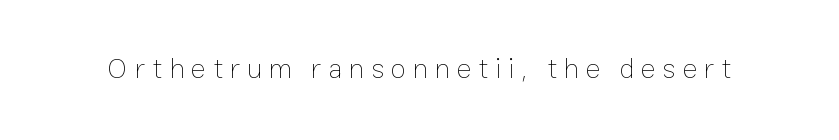
The image shows 28 px thin type, upright; set unusually wide letter spacing (+0.24 em), not underlined; low stroke contrast and a medium x-height.
